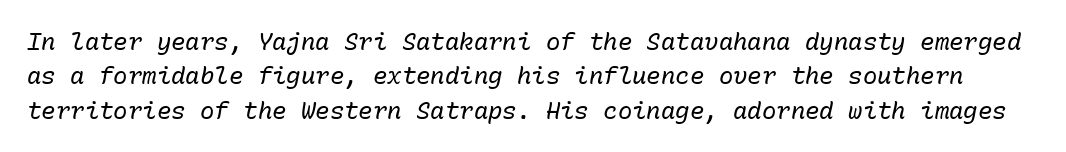
{"italic": "yes", "lean": "right", "slant_degrees": 10, "bold": "no", "underline": "no", "line_spacing": "normal", "line_spacing_ratio": 1.43, "letter_spacing": "normal", "letter_spacing_em": 0.0, "glyph_px": 24}
